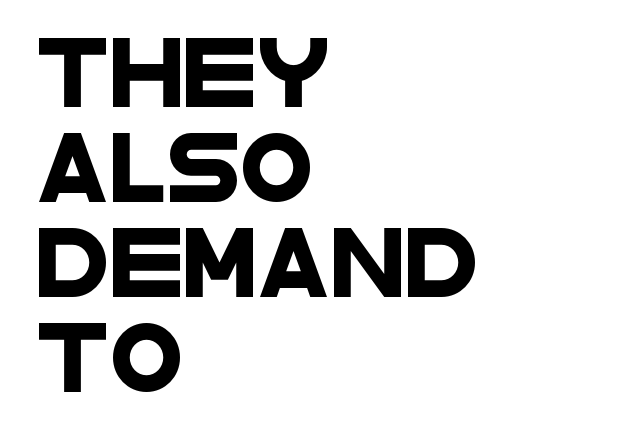
{"serif": "no", "width": "wide", "stroke_contrast": "low", "x_height": "large", "monospaced": "no", "underline": "no", "align": "left", "line_spacing": "normal", "line_spacing_ratio": 1.42, "letter_spacing": "normal", "letter_spacing_em": 0.0, "glyph_px": 67}
